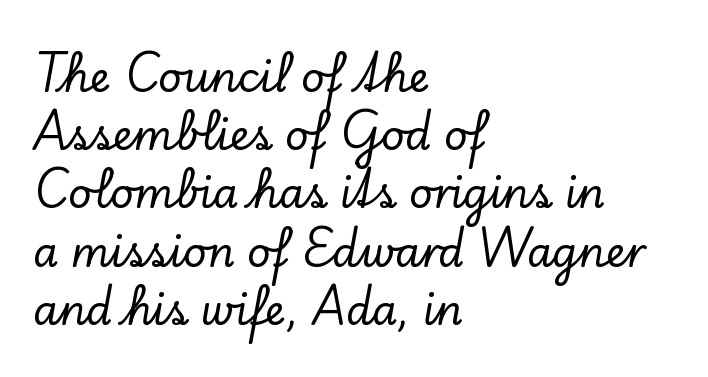
Spacing verdict: proportional, widths tailored to each character. Compared with a centered layout, this one pins lines to the left instead. The baseline area is clear. Caption: standard tracking, unaltered. Reading down the column, the eye jumps a familiar distance to each next line.
